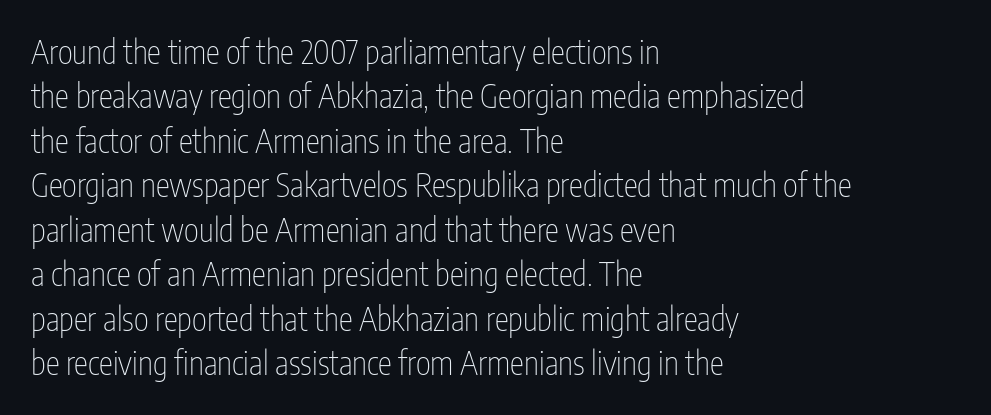
There is no visible air inserted between adjacent glyphs. A bare baseline throughout the passage. Heft: none added — not bold. The face used here is proportionally spaced, like ordinary book or web type. Horizontal bands of white between lines are of average thickness.
